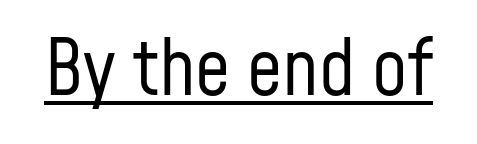
Q: Is the text bold? A: No.
Q: Is the text italic (slanted)? A: No, it is upright.
Q: Is the typeface a serif or a sans-serif typeface? A: Sans-serif.
Q: Is the text underlined? A: Yes.
Q: Is the spacing between letters normal or unusually wide? A: Normal.
Q: Width (condensed, normal, or wide)? A: Condensed.
Q: Stroke contrast? A: Low.
Q: x-height? A: Medium.
Q: Monospaced? A: No.
